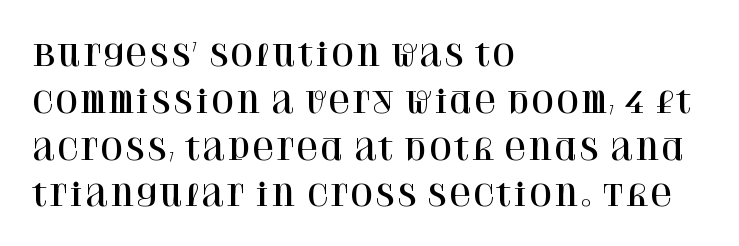
{"serif": "yes", "italic": "no", "width": "normal", "stroke_contrast": "high", "x_height": "large", "monospaced": "no", "underline": "no", "align": "left", "line_spacing": "normal", "line_spacing_ratio": 1.56, "letter_spacing": "normal", "letter_spacing_em": 0.0, "glyph_px": 30}
